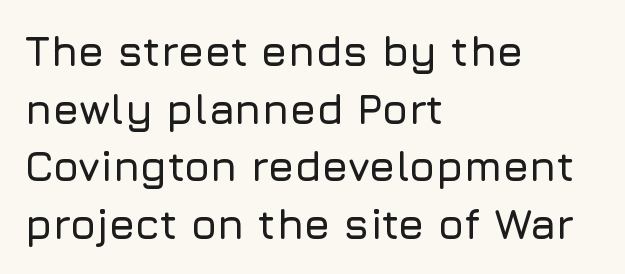
{"serif": "no", "italic": "no", "width": "normal", "stroke_contrast": "low", "x_height": "medium", "monospaced": "no", "underline": "no", "align": "left", "line_spacing": "normal", "line_spacing_ratio": 1.37, "letter_spacing": "normal", "letter_spacing_em": 0.0, "glyph_px": 42}
